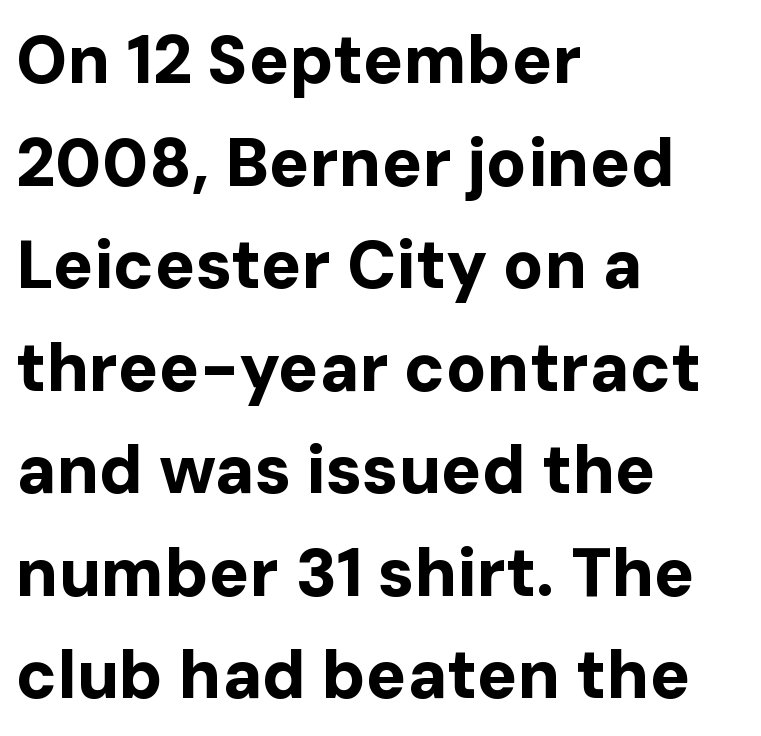
{"serif": "no", "italic": "no", "bold": "yes", "weight": "bold", "width": "normal", "stroke_contrast": "low", "x_height": "medium", "monospaced": "no", "underline": "no", "align": "left", "line_spacing": "normal", "line_spacing_ratio": 1.53, "letter_spacing": "normal", "letter_spacing_em": 0.0, "glyph_px": 67}
